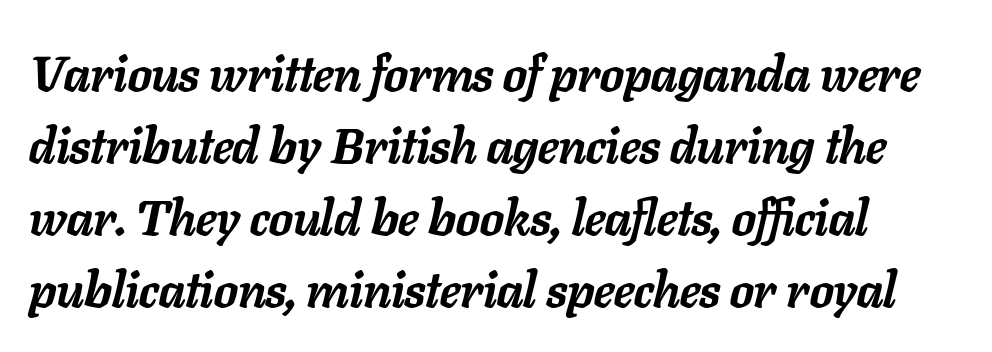
Q: Is the text bold? A: Yes.
Q: Is the text italic (slanted)? A: Yes, it leans right by about 11 degrees.
Q: Is the text underlined? A: No.
Q: How is the paragraph aligned? A: Left-aligned.
Q: Is the spacing between letters normal or unusually wide? A: Normal.
Q: Is the spacing between lines tight, normal or loose? A: Normal.
Q: Width (condensed, normal, or wide)? A: Normal.
Q: Stroke contrast? A: Low.
Q: x-height? A: Medium.
Q: Monospaced? A: No.
